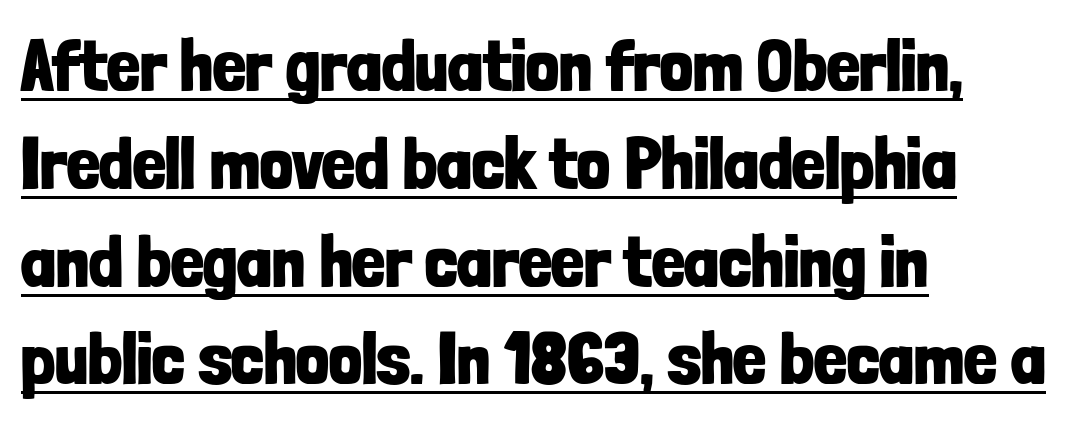
{"serif": "no", "italic": "no", "bold": "yes", "weight": "bold", "width": "condensed", "stroke_contrast": "low", "x_height": "medium", "monospaced": "no", "underline": "yes", "align": "left", "line_spacing": "normal", "line_spacing_ratio": 1.34, "letter_spacing": "normal", "letter_spacing_em": 0.0, "glyph_px": 73}
